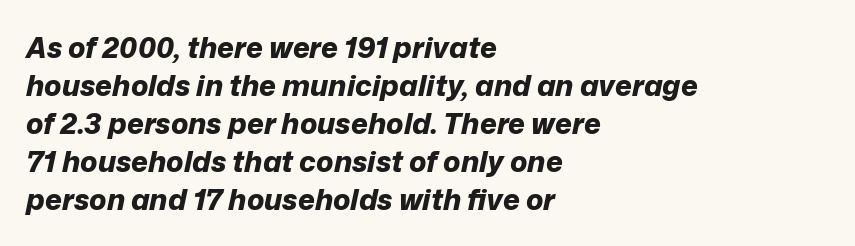
Q: Is the text bold? A: Yes.
Q: Is the text italic (slanted)? A: Yes, it leans right by about 12 degrees.
Q: Is the text underlined? A: No.
Q: How is the paragraph aligned? A: Left-aligned.
Q: Is the spacing between letters normal or unusually wide? A: Normal.
Q: Is the spacing between lines tight, normal or loose? A: Normal.
Q: Width (condensed, normal, or wide)? A: Normal.
Q: Stroke contrast? A: Low.
Q: x-height? A: Medium.
Q: Monospaced? A: No.
